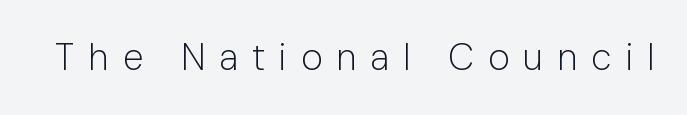
{"serif": "no", "italic": "no", "bold": "no", "weight": "light", "width": "normal", "stroke_contrast": "low", "x_height": "medium", "monospaced": "no", "underline": "no", "letter_spacing": "wide", "letter_spacing_em": 0.38, "glyph_px": 37}
